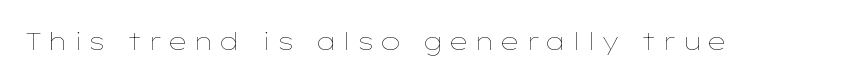
{"italic": "no", "bold": "no", "underline": "no", "letter_spacing": "wide", "letter_spacing_em": 0.21, "glyph_px": 25}
